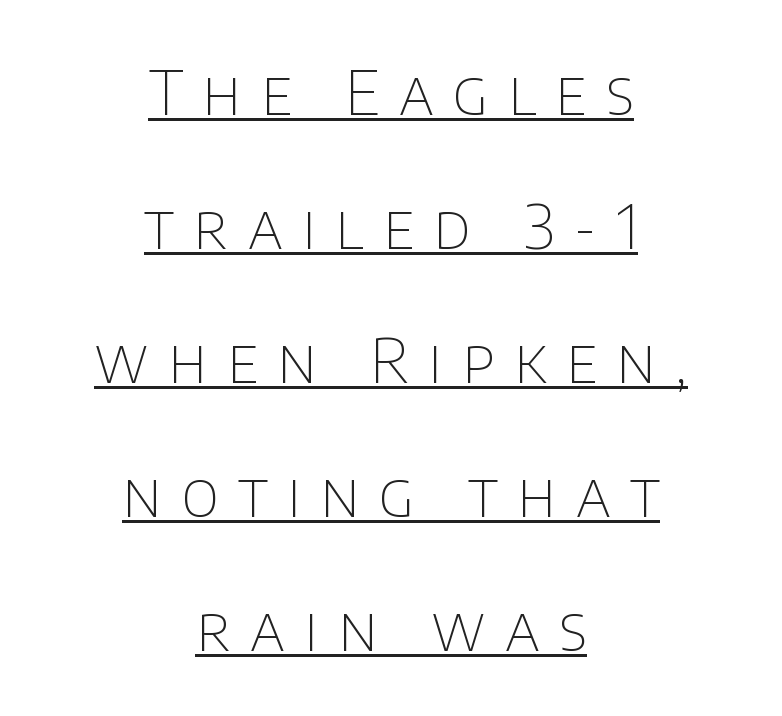
Q: Is the text bold? A: No.
Q: Is the text italic (slanted)? A: No, it is upright.
Q: Is the typeface a serif or a sans-serif typeface? A: Sans-serif.
Q: Is the text underlined? A: Yes.
Q: How is the paragraph aligned? A: Centered.
Q: Is the spacing between letters normal or unusually wide? A: Unusually wide.
Q: Is the spacing between lines tight, normal or loose? A: Loose.
Q: Width (condensed, normal, or wide)? A: Normal.
Q: Stroke contrast? A: Low.
Q: x-height? A: Large.
Q: Monospaced? A: No.
